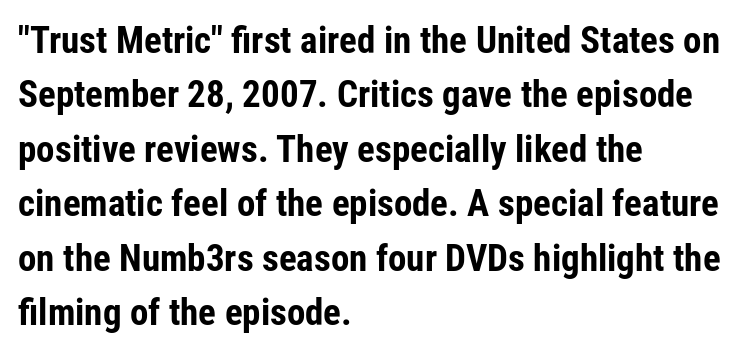
Q: Is the text bold? A: Yes.
Q: Is the text italic (slanted)? A: No, it is upright.
Q: Is the typeface a serif or a sans-serif typeface? A: Sans-serif.
Q: Is the text underlined? A: No.
Q: How is the paragraph aligned? A: Left-aligned.
Q: Is the spacing between letters normal or unusually wide? A: Normal.
Q: Is the spacing between lines tight, normal or loose? A: Normal.
Q: Width (condensed, normal, or wide)? A: Condensed.
Q: Stroke contrast? A: Low.
Q: x-height? A: Medium.
Q: Monospaced? A: No.
